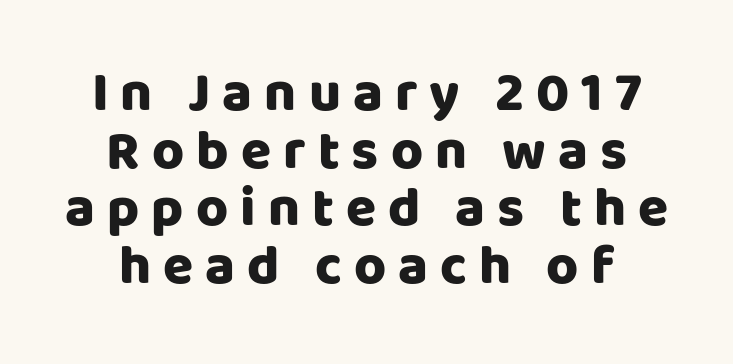
{"serif": "no", "italic": "no", "bold": "yes", "weight": "heavy", "width": "normal", "stroke_contrast": "low", "x_height": "large", "monospaced": "no", "underline": "no", "align": "center", "line_spacing": "tight", "line_spacing_ratio": 1.05, "letter_spacing": "wide", "letter_spacing_em": 0.22, "glyph_px": 55}
